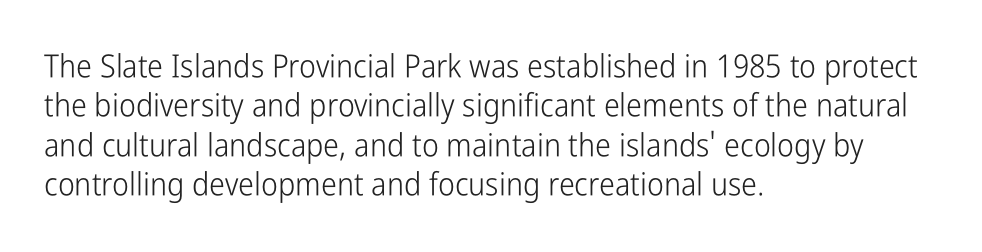
{"serif": "no", "italic": "no", "bold": "no", "weight": "light", "width": "condensed", "stroke_contrast": "low", "x_height": "medium", "monospaced": "no", "underline": "no", "align": "left", "line_spacing_ratio": 1.23, "letter_spacing": "normal", "letter_spacing_em": 0.0, "glyph_px": 32}
